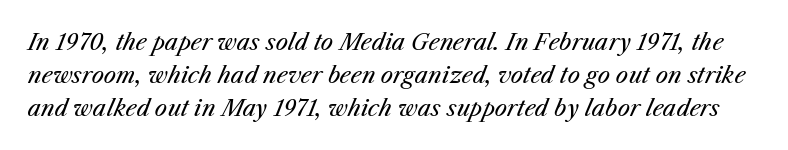
The strokes carry an ordinary text weight at most. This is oblique type, the kind used for emphasis or titles. The designer left line spacing at the default. The tracking reads as untouched default to a designer's eye. The zone under the glyphs is completely vacant.
